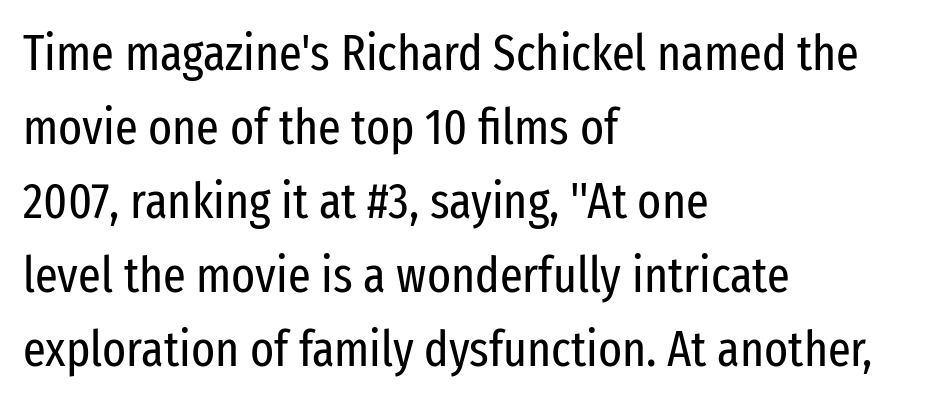
The image shows 50 px regular-weight, condensed sans-serif type, upright; set left-aligned, normal line spacing (1.48x), normal letter spacing, not underlined; low stroke contrast and a medium x-height.
